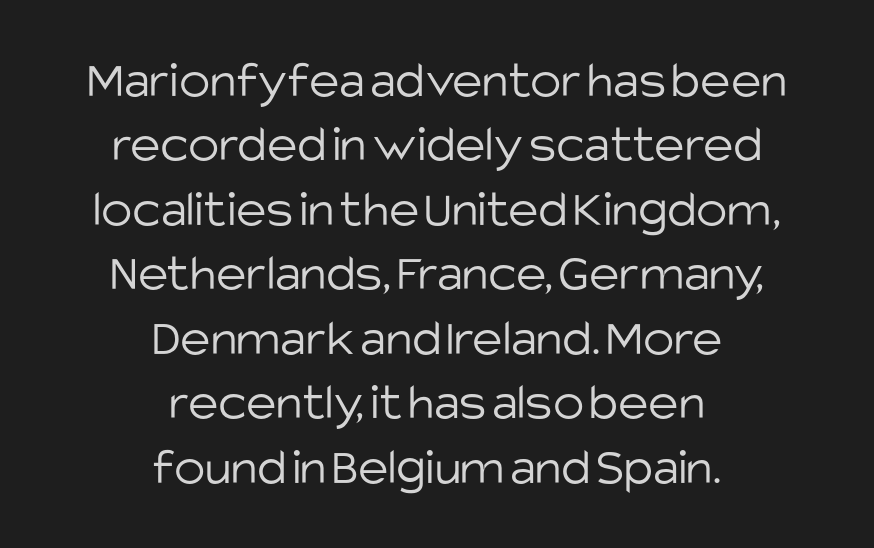
Decoration check: the copy has no underline. The type is set solid horizontally, with unmodified tracking. A typesetter would label this face a sans. Every row of glyphs is offset so its center matches the block's center. Quick note: not italic, upright. The letters advance in unequal steps, a hallmark of proportional type.
